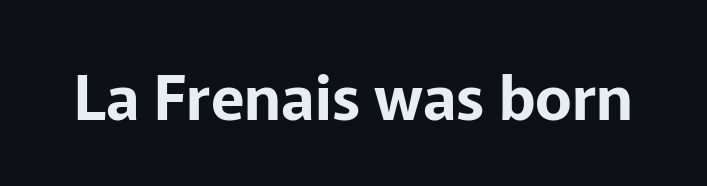
The image shows 62 px sans-serif type, upright; set normal letter spacing, not underlined; low stroke contrast and a medium x-height.
